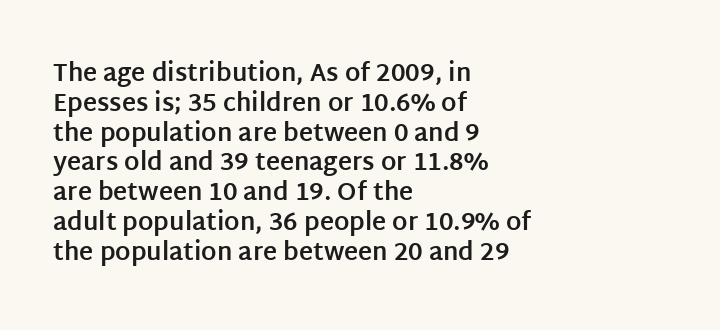
The image shows 24 px bold type, upright; set left-aligned, line spacing 1.24x, normal letter spacing, not underlined.
